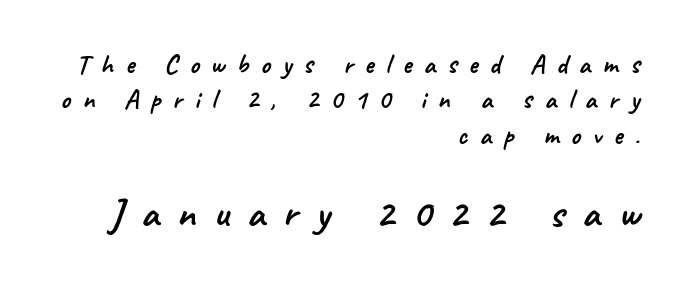
The face used here is a sans, in the tradition of grotesques and geometrics. Note the varied advance widths — an 'i' is clearly narrower than an 'm'. All the whitespace from short lines collects on the left. Here the second block reads like a headline and the first like body copy. Characters follow at a spacing far wider than the type designer built in.
